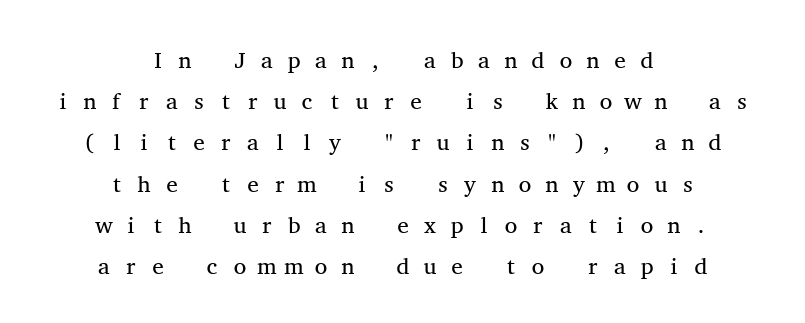
Underline: absent. Compared with typical body copy, the letter spacing here is much looser. Each stroke keeps to a modest, everyday thickness or less. Posture: straight, roman, zero tilt. Casual observation: everything's sitting right in the middle.
